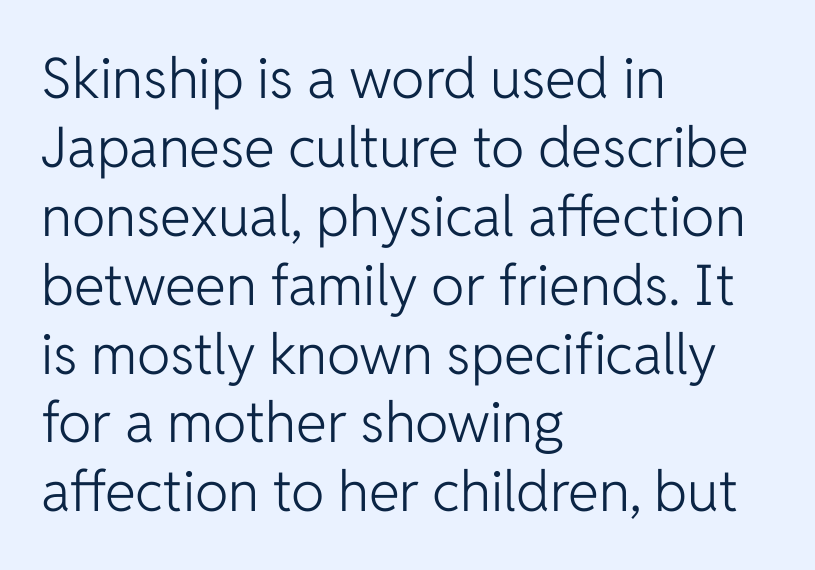
Students, note that the glyphs here touch the page at normal intervals. Each stroke keeps to a modest, everyday thickness or less. Character widths vary here, with narrow letters taking less room than wide ones. Unlike italic type, these characters show no tilt at all.
